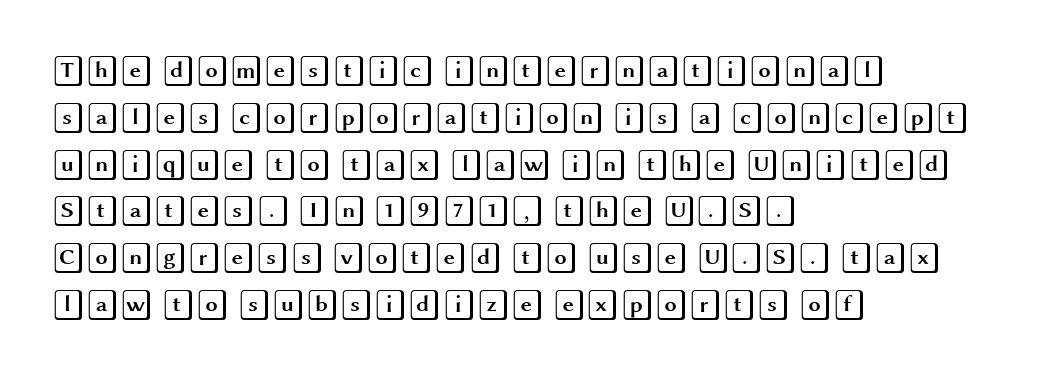
One-word summary of the alignment: left. If you drew a line through each stem, it would be perfectly vertical. Quick note: underline off. Regarding leading, the lines here are spaced in the standard way. Students, note that the glyphs here touch the page at normal intervals.
